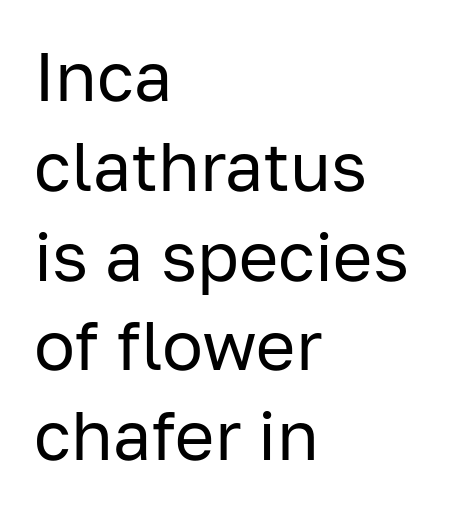
Q: Is the text bold? A: No.
Q: Is the text italic (slanted)? A: No, it is upright.
Q: Is the typeface a serif or a sans-serif typeface? A: Sans-serif.
Q: Is the text underlined? A: No.
Q: How is the paragraph aligned? A: Left-aligned.
Q: Is the spacing between letters normal or unusually wide? A: Normal.
Q: Is the spacing between lines tight, normal or loose? A: Normal.
Q: Width (condensed, normal, or wide)? A: Normal.
Q: Stroke contrast? A: Low.
Q: x-height? A: Medium.
Q: Monospaced? A: No.
